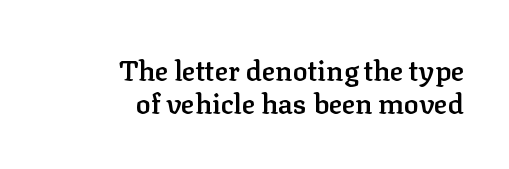
Q: Is the text bold? A: Semi-bold.
Q: Is the text italic (slanted)? A: No, it is upright.
Q: Is the typeface a serif or a sans-serif typeface? A: Serif.
Q: Is the text underlined? A: No.
Q: How is the paragraph aligned? A: Right-aligned.
Q: Is the spacing between letters normal or unusually wide? A: Normal.
Q: Width (condensed, normal, or wide)? A: Normal.
Q: Stroke contrast? A: Low.
Q: x-height? A: Medium.
Q: Monospaced? A: No.
